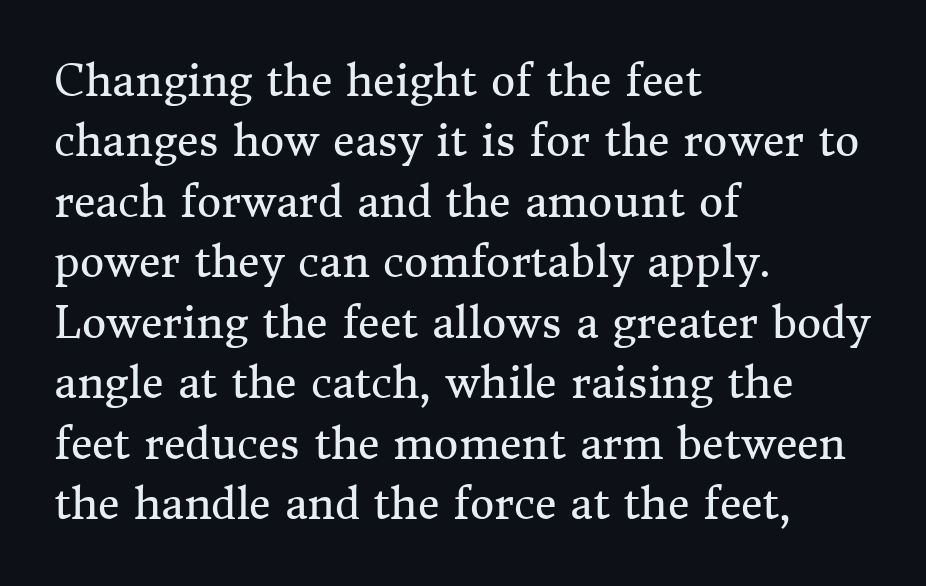
Q: Is the text bold? A: No.
Q: Is the text italic (slanted)? A: No, it is upright.
Q: Is the typeface a serif or a sans-serif typeface? A: Serif.
Q: Is the text underlined? A: No.
Q: How is the paragraph aligned? A: Left-aligned.
Q: Is the spacing between letters normal or unusually wide? A: Normal.
Q: Is the spacing between lines tight, normal or loose? A: Normal.
Q: Width (condensed, normal, or wide)? A: Normal.
Q: Stroke contrast? A: Medium.
Q: x-height? A: Medium.
Q: Monospaced? A: No.
